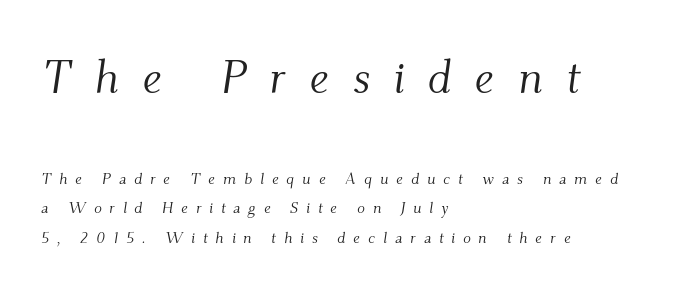
Q: Is the text bold? A: No.
Q: Is the text italic (slanted)? A: Yes, it leans right by about 9 degrees.
Q: Is the typeface a serif or a sans-serif typeface? A: Serif.
Q: Is the text underlined? A: No.
Q: How is the paragraph aligned? A: Left-aligned.
Q: Is the spacing between letters normal or unusually wide? A: Unusually wide.
Q: Which block of text is set in a larger size, the first (top) or the second (bottom)? A: The first (top) one.
Q: Width (condensed, normal, or wide)? A: Normal.
Q: Stroke contrast? A: Medium.
Q: x-height? A: Small.
Q: Monospaced? A: No.
